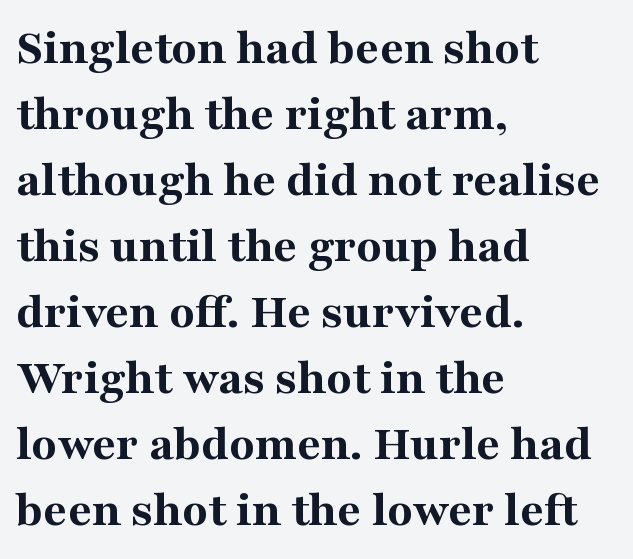
You'd pick this weight for a headline — it's a proper bold. If you drew a ruler down the left edge, every line would touch it. Observe the ordinary spacing: letters are neighbours, not strangers. The face used here is proportionally spaced, like ordinary book or web type. Any mark beneath the type? The region is blank.
